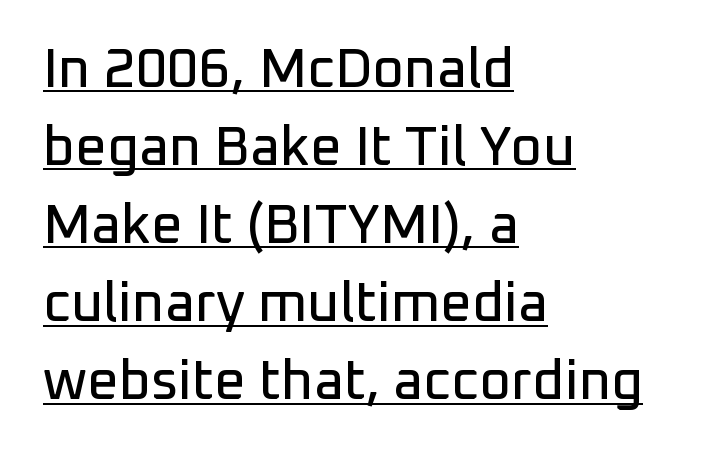
Unlike italic type, these characters show no tilt at all. Observe the ordinary spacing: letters are neighbours, not strangers. Somebody hit Ctrl+U on this one — the words are underlined. Reading down the block, your eye returns to a fixed left position each line. Grotesque or geometric, the face here clearly has no serifs. The face used here is proportionally spaced, like ordinary book or web type.
